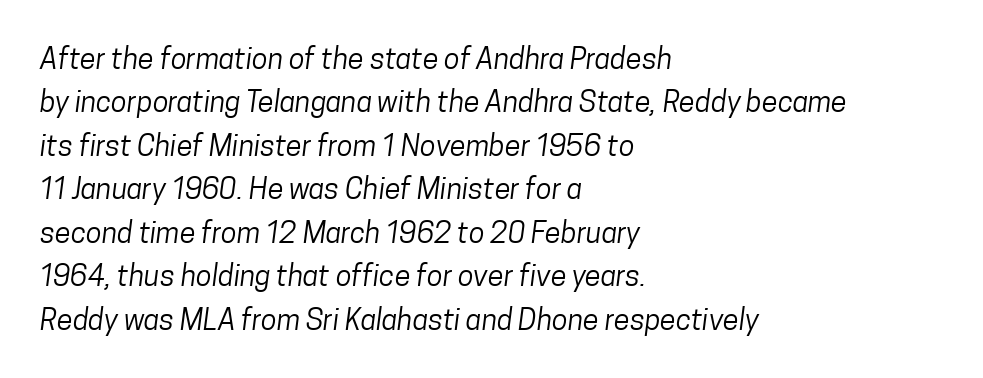
The image shows 29 px regular-weight, condensed sans-serif type; set left-aligned, normal line spacing (1.5x), normal letter spacing, not underlined; low stroke contrast and a medium x-height.
